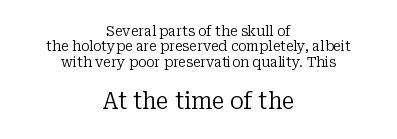
The image shows 23 px text type, upright; set centered, tight line spacing (1.09x), normal letter spacing, not underlined; the second (bottom) block is 1.64x larger.
